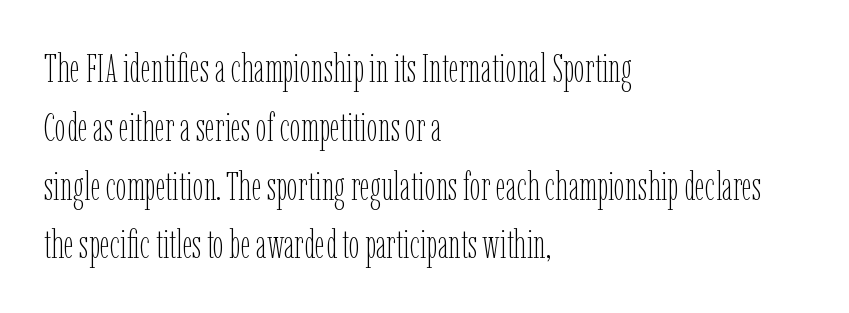
Q: Is the text bold? A: No.
Q: Is the text italic (slanted)? A: No, it is upright.
Q: Is the text underlined? A: No.
Q: How is the paragraph aligned? A: Left-aligned.
Q: Is the spacing between letters normal or unusually wide? A: Normal.
Q: Is the spacing between lines tight, normal or loose? A: Normal.
Q: Width (condensed, normal, or wide)? A: Condensed.
Q: Stroke contrast? A: Low.
Q: x-height? A: Medium.
Q: Monospaced? A: No.
